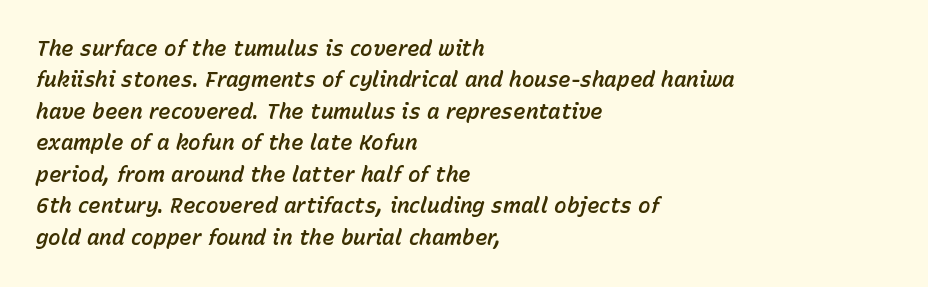
{"italic": "yes", "lean": "right", "slant_degrees": 15, "underline": "no", "align": "left", "line_spacing": "normal", "line_spacing_ratio": 1.5, "letter_spacing": "normal", "letter_spacing_em": 0.0, "glyph_px": 21}
